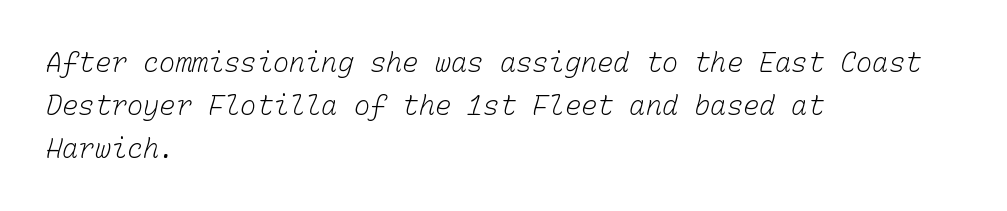
Q: Is the text bold? A: No.
Q: Is the text underlined? A: No.
Q: How is the paragraph aligned? A: Left-aligned.
Q: Is the spacing between letters normal or unusually wide? A: Normal.
Q: Is the spacing between lines tight, normal or loose? A: Normal.
